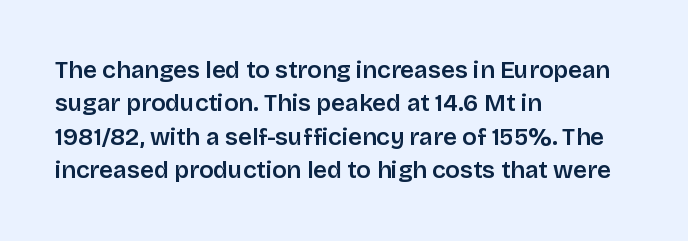
Q: Is the text italic (slanted)? A: No, it is upright.
Q: Is the text underlined? A: No.
Q: How is the paragraph aligned? A: Left-aligned.
Q: Is the spacing between letters normal or unusually wide? A: Normal.
Q: Is the spacing between lines tight, normal or loose? A: Normal.
